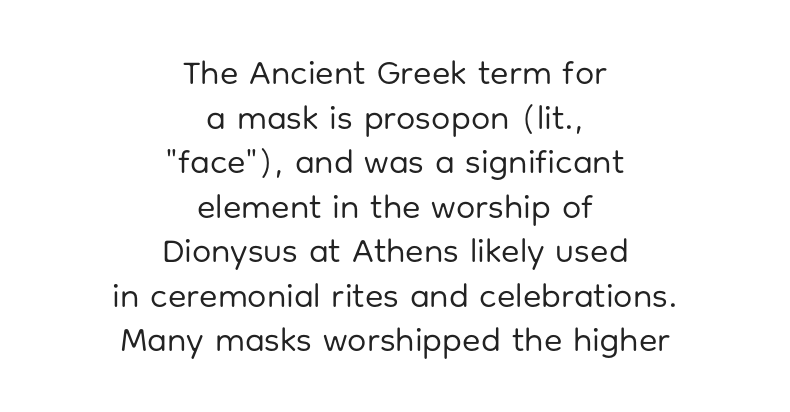
The image shows 34 px regular-weight sans-serif type, upright; set centered, normal line spacing (1.31x), normal letter spacing, not underlined; low stroke contrast and a medium x-height.
